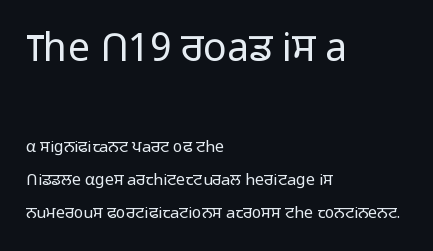
{"serif": "no", "italic": "no", "bold": "no", "weight": "light", "width": "normal", "stroke_contrast": "low", "x_height": "medium", "monospaced": "no", "underline": "no", "align": "left", "line_spacing": "loose", "line_spacing_ratio": 2.05, "letter_spacing": "normal", "letter_spacing_em": 0.0, "larger_block": "first", "size_ratio": 2.44, "glyph_px": 39}
